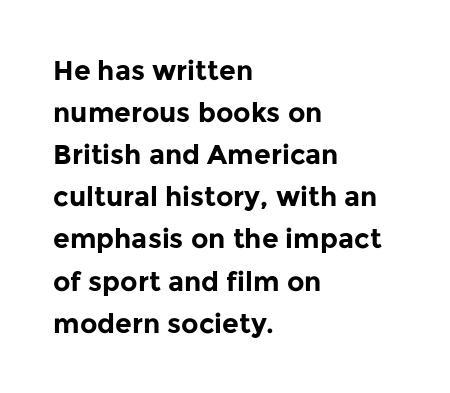
Q: Is the text bold? A: Yes.
Q: Is the text italic (slanted)? A: No, it is upright.
Q: Is the text underlined? A: No.
Q: How is the paragraph aligned? A: Left-aligned.
Q: Is the spacing between letters normal or unusually wide? A: Normal.
Q: Is the spacing between lines tight, normal or loose? A: Normal.
